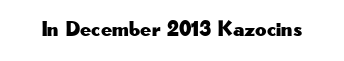
The image shows 22 px text type, upright; set normal letter spacing, not underlined.
